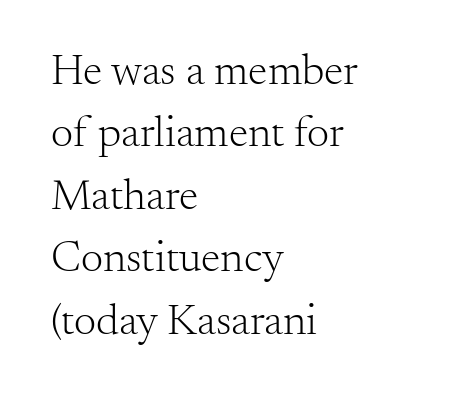
The image shows 44 px light serif type, upright; set left-aligned, normal line spacing (1.42x), normal letter spacing, not underlined; medium stroke contrast and a small x-height.
